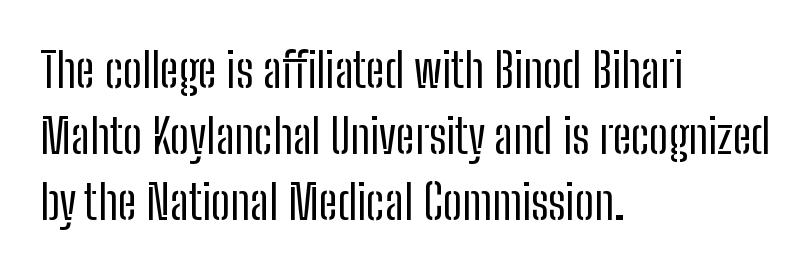
{"serif": "no", "italic": "no", "bold": "no", "weight": "regular", "width": "condensed", "stroke_contrast": "low", "x_height": "medium", "monospaced": "no", "underline": "no", "align": "left", "line_spacing": "normal", "line_spacing_ratio": 1.37, "letter_spacing": "normal", "letter_spacing_em": 0.0, "glyph_px": 48}
